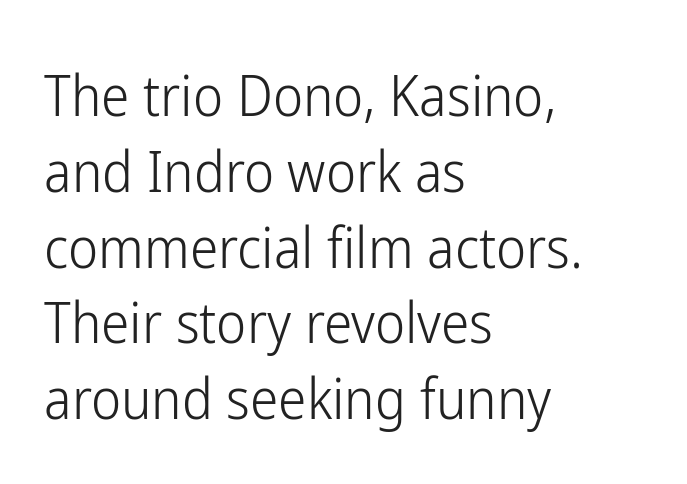
{"serif": "no", "italic": "no", "bold": "no", "weight": "light", "width": "condensed", "stroke_contrast": "low", "x_height": "medium", "monospaced": "no", "underline": "no", "align": "left", "line_spacing": "normal", "line_spacing_ratio": 1.33, "letter_spacing": "normal", "letter_spacing_em": 0.0, "glyph_px": 57}
